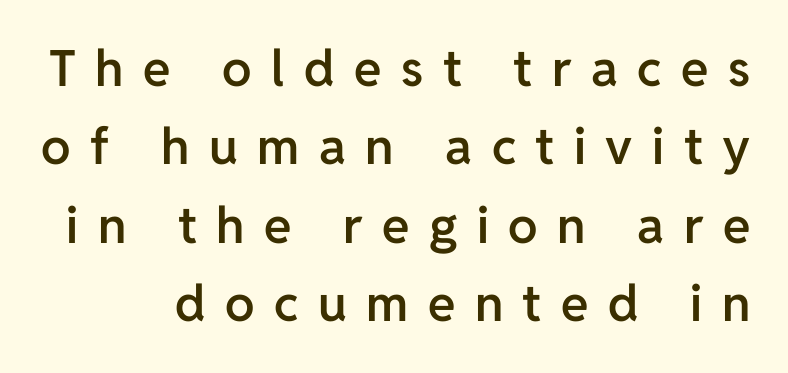
The image shows 50 px semibold sans-serif type, upright; set normal line spacing (1.57x), unusually wide letter spacing (+0.39 em), not underlined; low stroke contrast and a medium x-height.
